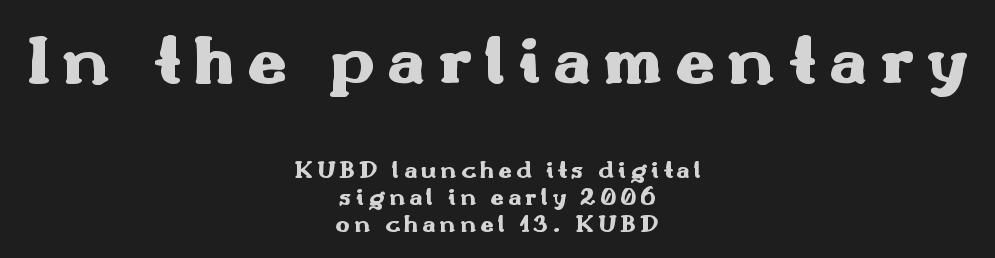
Line starts and ends both wander, symmetrically. Compare the two chunks: the upper has the greater cap height. It's the straight-up-and-down kind of type. Think of a printed novel: that variable character pitch is what you see here.
